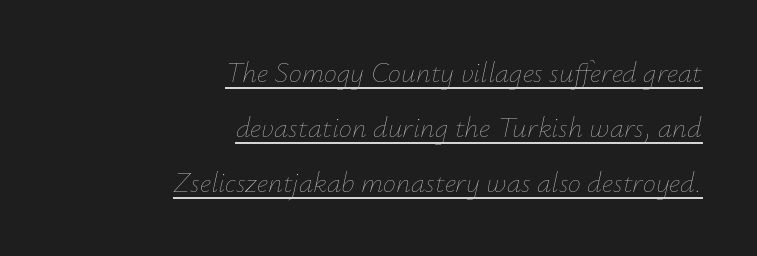
Q: Is the text bold? A: No.
Q: Is the text italic (slanted)? A: Yes, it leans right by about 12 degrees.
Q: Is the text underlined? A: Yes.
Q: How is the paragraph aligned? A: Right-aligned.
Q: Is the spacing between letters normal or unusually wide? A: Normal.
Q: Width (condensed, normal, or wide)? A: Normal.
Q: Stroke contrast? A: Low.
Q: x-height? A: Small.
Q: Monospaced? A: No.
